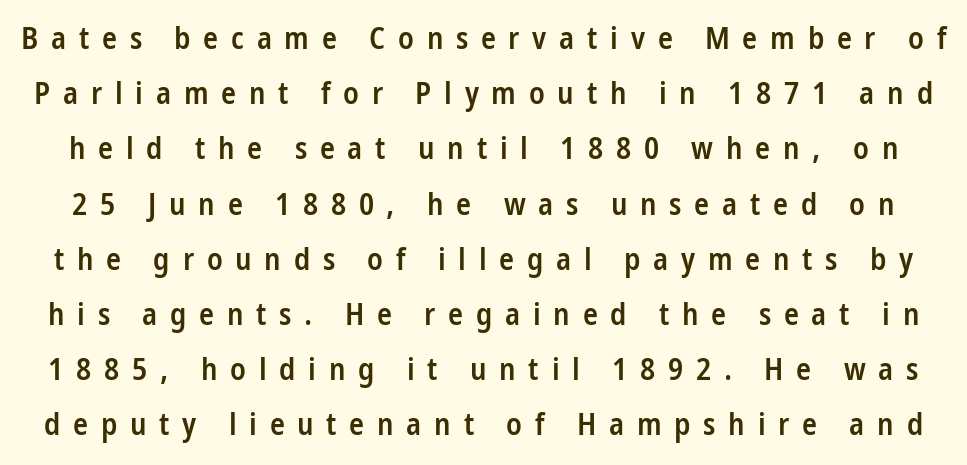
Stroke terminals: plain, sans-serif. You could not count columns in this text — the font is proportionally spaced. Quick note: not italic, upright. This rendering widens character spacing well past its baseline value.
